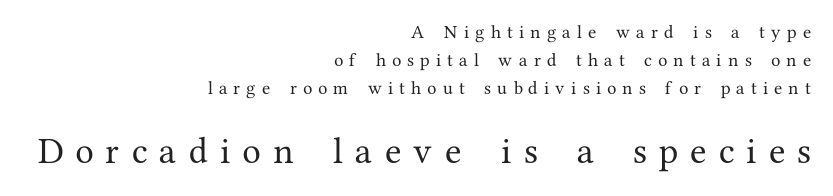
{"serif": "yes", "italic": "no", "width": "normal", "stroke_contrast": "medium", "x_height": "medium", "monospaced": "no", "underline": "no", "align": "right", "line_spacing_ratio": 1.88, "letter_spacing": "wide", "letter_spacing_em": 0.41, "larger_block": "second", "size_ratio": 2.0, "glyph_px": 30}
